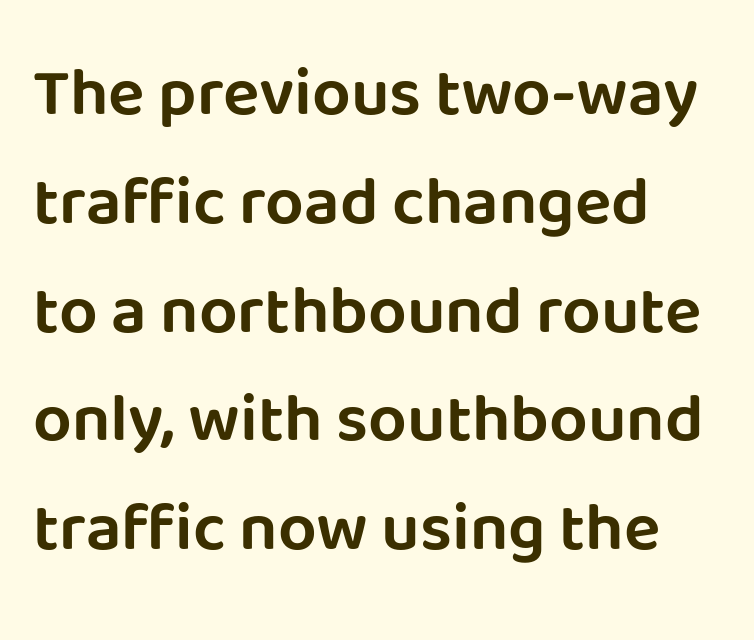
{"serif": "no", "italic": "no", "width": "normal", "stroke_contrast": "low", "x_height": "large", "monospaced": "no", "underline": "no", "align": "left", "line_spacing": "normal", "line_spacing_ratio": 1.6, "letter_spacing": "normal", "letter_spacing_em": 0.0, "glyph_px": 68}
